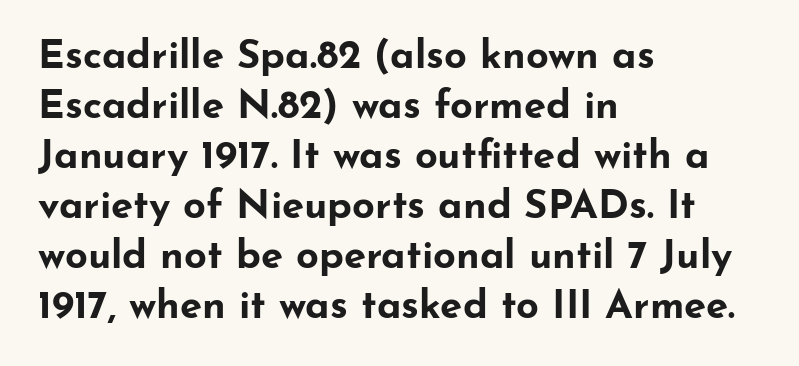
Each word holds together tightly as a unit, with standard inter-letter gaps. Quick note: not italic, upright. Type without underlining. A typesetter would call this proportional, since set widths differ per character. Heft: maximum for text — a bold.
